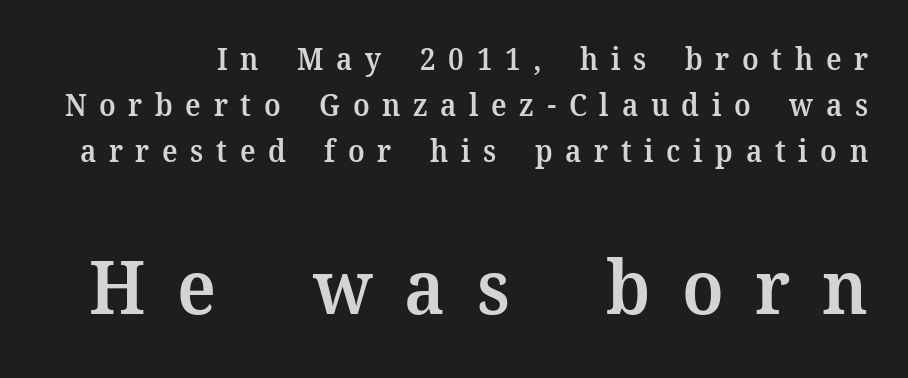
{"serif": "yes", "italic": "no", "bold": "semi", "weight": "semibold", "width": "normal", "stroke_contrast": "medium", "x_height": "medium", "monospaced": "no", "underline": "no", "line_spacing": "normal", "line_spacing_ratio": 1.54, "letter_spacing": "wide", "letter_spacing_em": 0.42, "larger_block": "second", "size_ratio": 2.5, "glyph_px": 75}
